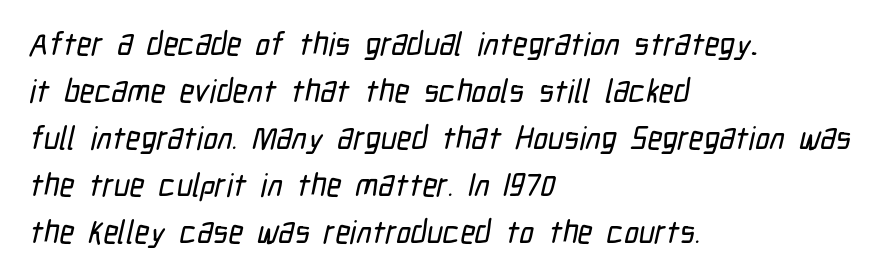
Unlike a traditional serif, this face leaves its strokes unadorned. Do the characters align in a grid? No, the font is proportional. Regarding leading, the lines here are spaced in the standard way. Reading down the block, your eye returns to a fixed left position each line. Just letters on the line, the space beneath them empty.
